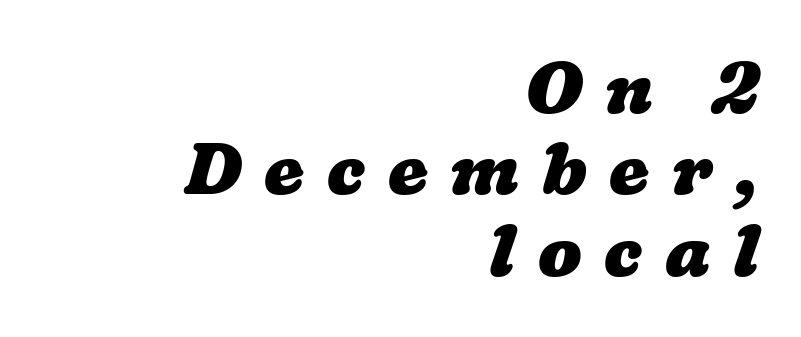
The image shows 72 px heavy, wide type; set right-aligned, tight line spacing (1.13x), unusually wide letter spacing (+0.31 em), not underlined; low stroke contrast and a medium x-height.
